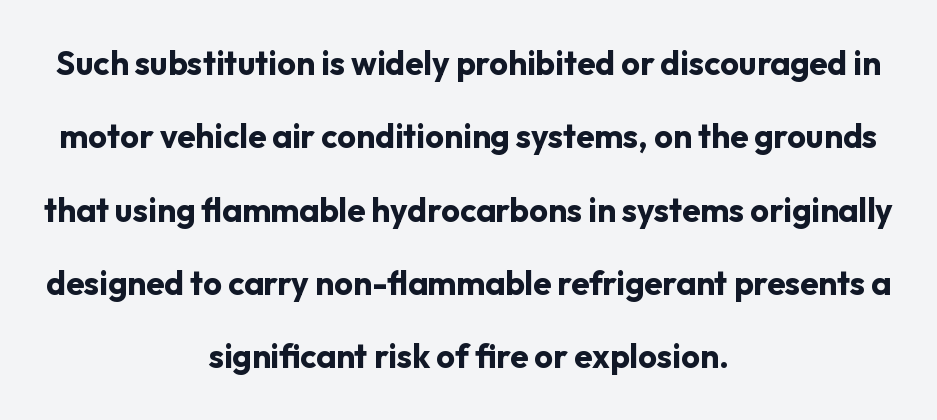
{"serif": "no", "italic": "no", "bold": "yes", "weight": "bold", "width": "normal", "stroke_contrast": "low", "x_height": "medium", "monospaced": "no", "underline": "no", "align": "center", "line_spacing": "loose", "line_spacing_ratio": 2.22, "letter_spacing": "normal", "letter_spacing_em": 0.0, "glyph_px": 33}
